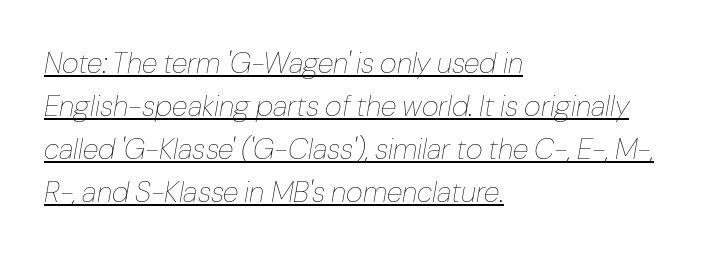
Q: Is the text bold? A: No.
Q: Is the text italic (slanted)? A: Yes, it leans right by about 10 degrees.
Q: Is the text underlined? A: Yes.
Q: How is the paragraph aligned? A: Left-aligned.
Q: Is the spacing between letters normal or unusually wide? A: Normal.
Q: Is the spacing between lines tight, normal or loose? A: Normal.
Q: Width (condensed, normal, or wide)? A: Normal.
Q: Stroke contrast? A: Low.
Q: x-height? A: Medium.
Q: Monospaced? A: No.
